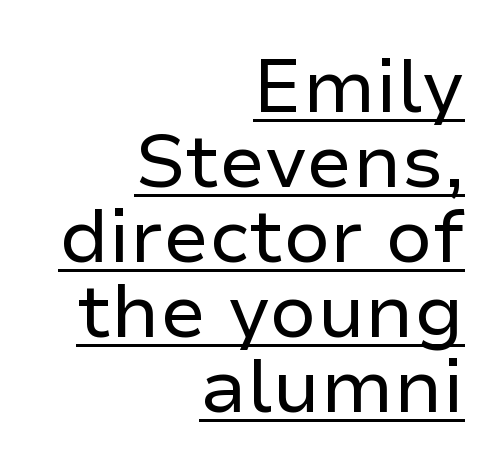
{"serif": "no", "italic": "no", "bold": "no", "weight": "regular", "width": "normal", "stroke_contrast": "low", "x_height": "medium", "monospaced": "no", "underline": "yes", "align": "right", "line_spacing": "tight", "line_spacing_ratio": 1.0, "letter_spacing": "normal", "letter_spacing_em": 0.0, "glyph_px": 75}
